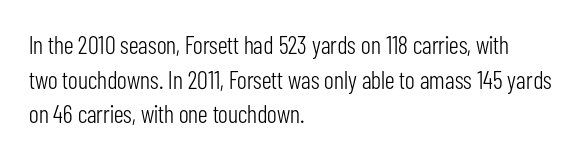
The image shows 25 px text type, upright; set left-aligned, normal line spacing (1.39x), normal letter spacing, not underlined.
